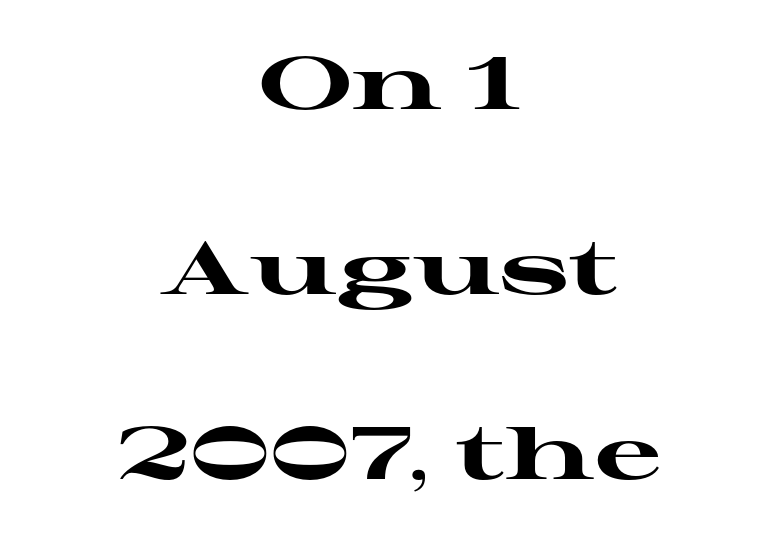
The image shows 74 px heavy, wide serif type, upright; set centered, loose line spacing (2.5x), normal letter spacing, not underlined; high stroke contrast and a medium x-height.
